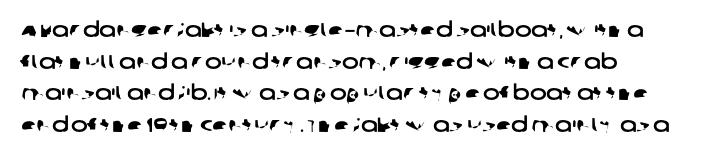
{"underline": "no", "line_spacing": "normal", "line_spacing_ratio": 1.58, "letter_spacing": "normal", "letter_spacing_em": 0.0, "glyph_px": 20}
